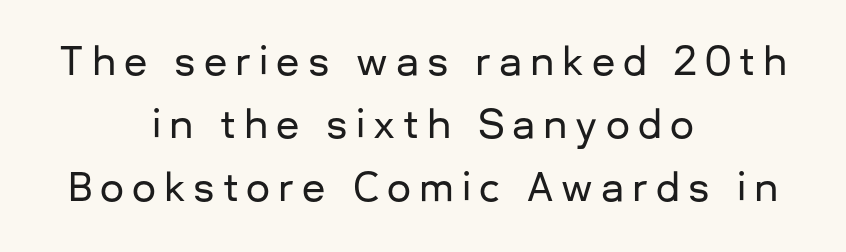
No word sits above an underline. Upright lettering throughout. The horizontal fit of the characters is loose and conspicuously gappy. If you folded the block vertically in half, each line would mirror itself in length. This rendering employs a face without finishing strokes, i.e., a sans-serif.
